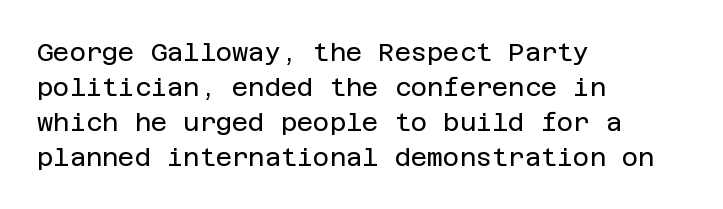
{"italic": "no", "bold": "no", "underline": "no", "align": "left", "line_spacing": "normal", "line_spacing_ratio": 1.4, "letter_spacing": "normal", "letter_spacing_em": 0.0, "glyph_px": 25}
